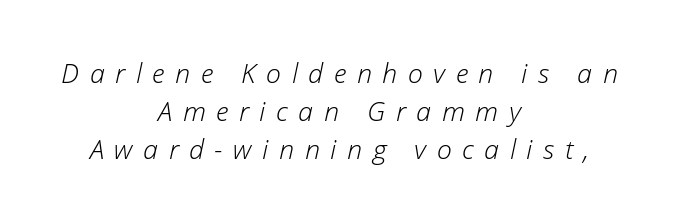
Q: Is the text bold? A: No.
Q: Is the text italic (slanted)? A: Yes, it leans right by about 12 degrees.
Q: Is the text underlined? A: No.
Q: How is the paragraph aligned? A: Centered.
Q: Is the spacing between letters normal or unusually wide? A: Unusually wide.
Q: Is the spacing between lines tight, normal or loose? A: Normal.
